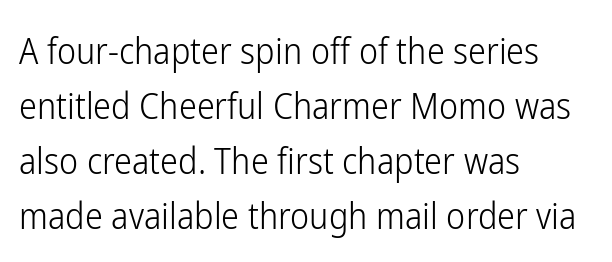
The image shows 36 px light, condensed sans-serif type, upright; set left-aligned, normal line spacing (1.53x), normal letter spacing, not underlined; low stroke contrast and a medium x-height.
